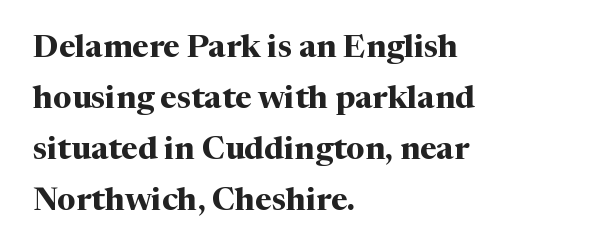
These lines stack with their left ends in a neat column. Descender tails drop into unmarked territory. Honestly, the row spacing looks completely unremarkable. The type is set solid horizontally, with unmodified tracking. How heavy is the stroke? Heavy — this is a bold. Ascenders rise straight up at ninety degrees.
